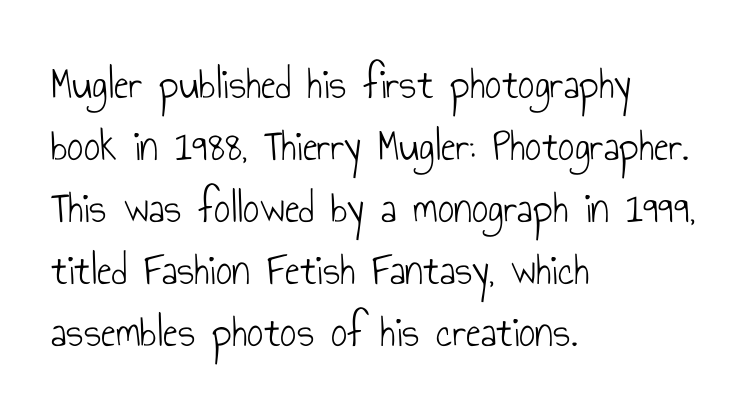
{"serif": "no", "italic": "no", "bold": "no", "weight": "light", "width": "condensed", "stroke_contrast": "low", "x_height": "small", "monospaced": "no", "underline": "no", "align": "left", "line_spacing": "normal", "line_spacing_ratio": 1.38, "letter_spacing": "normal", "letter_spacing_em": 0.0, "glyph_px": 45}
